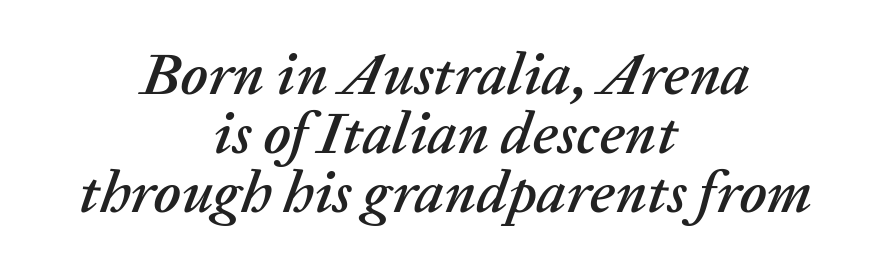
Centered paragraph, ragged on both sides. The face used here has a pronounced slope to its letters. Check under the words: just untouched page. Honestly, the rows look squashed on top of each other. Proportional: the letters do not fall into vertical columns.
